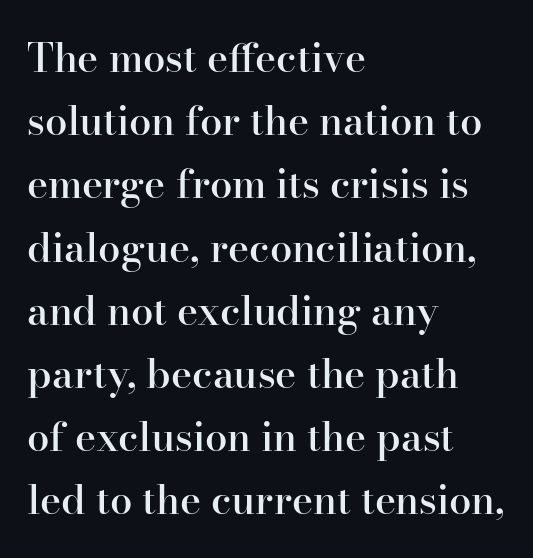
{"serif": "yes", "italic": "no", "bold": "semi", "weight": "semibold", "width": "normal", "stroke_contrast": "high", "x_height": "small", "monospaced": "no", "underline": "no", "align": "left", "line_spacing": "normal", "line_spacing_ratio": 1.58, "letter_spacing": "normal", "letter_spacing_em": 0.0, "glyph_px": 40}
